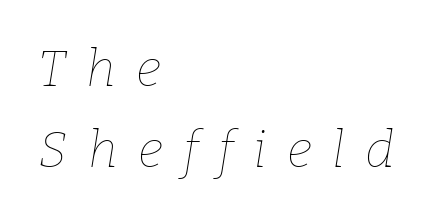
The image shows 51 px thin type, italic (leaning right); set left-aligned, normal line spacing (1.58x), unusually wide letter spacing (+0.4 em), not underlined; low stroke contrast and a medium x-height.
